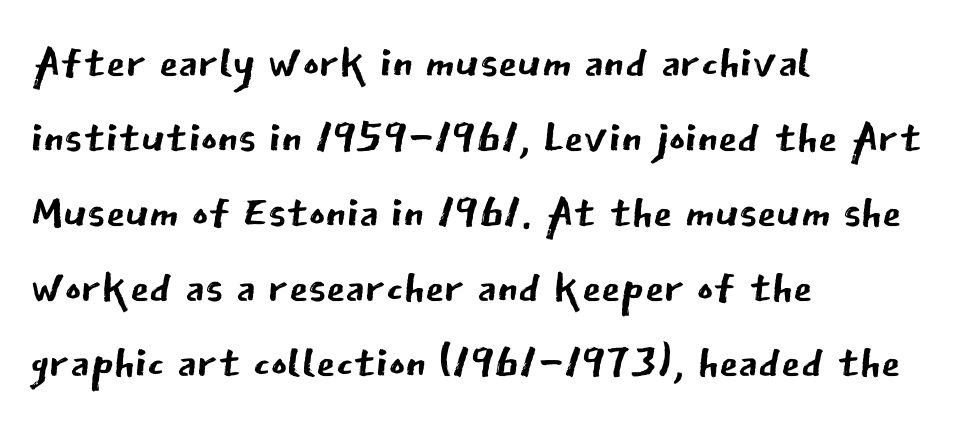
Q: Is the text bold? A: No.
Q: Is the text italic (slanted)? A: No, it is upright.
Q: Is the typeface a serif or a sans-serif typeface? A: Sans-serif.
Q: Is the text underlined? A: No.
Q: How is the paragraph aligned? A: Left-aligned.
Q: Is the spacing between letters normal or unusually wide? A: Normal.
Q: Width (condensed, normal, or wide)? A: Normal.
Q: Stroke contrast? A: Low.
Q: x-height? A: Medium.
Q: Monospaced? A: No.
